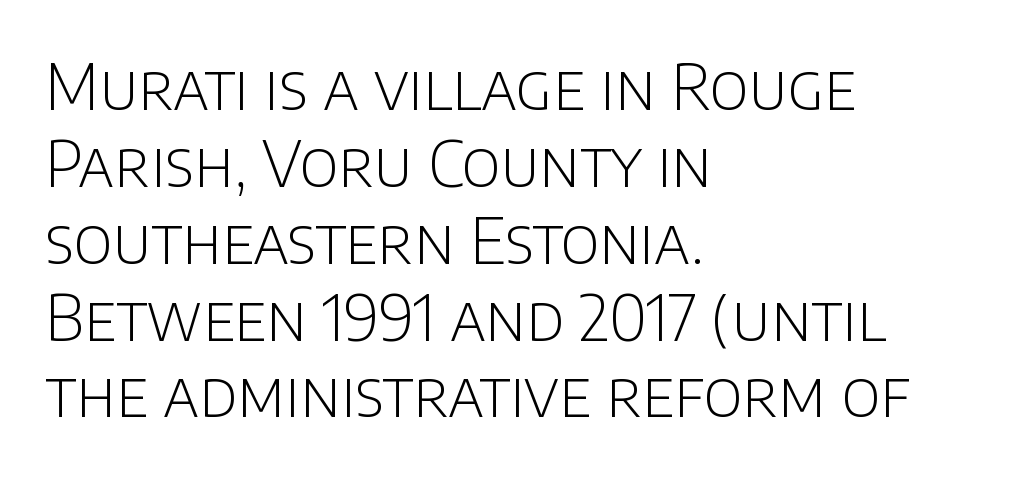
Q: Is the text bold? A: No.
Q: Is the text italic (slanted)? A: No, it is upright.
Q: Is the typeface a serif or a sans-serif typeface? A: Sans-serif.
Q: Is the text underlined? A: No.
Q: How is the paragraph aligned? A: Left-aligned.
Q: Is the spacing between letters normal or unusually wide? A: Normal.
Q: Width (condensed, normal, or wide)? A: Normal.
Q: Stroke contrast? A: Low.
Q: x-height? A: Large.
Q: Monospaced? A: No.
